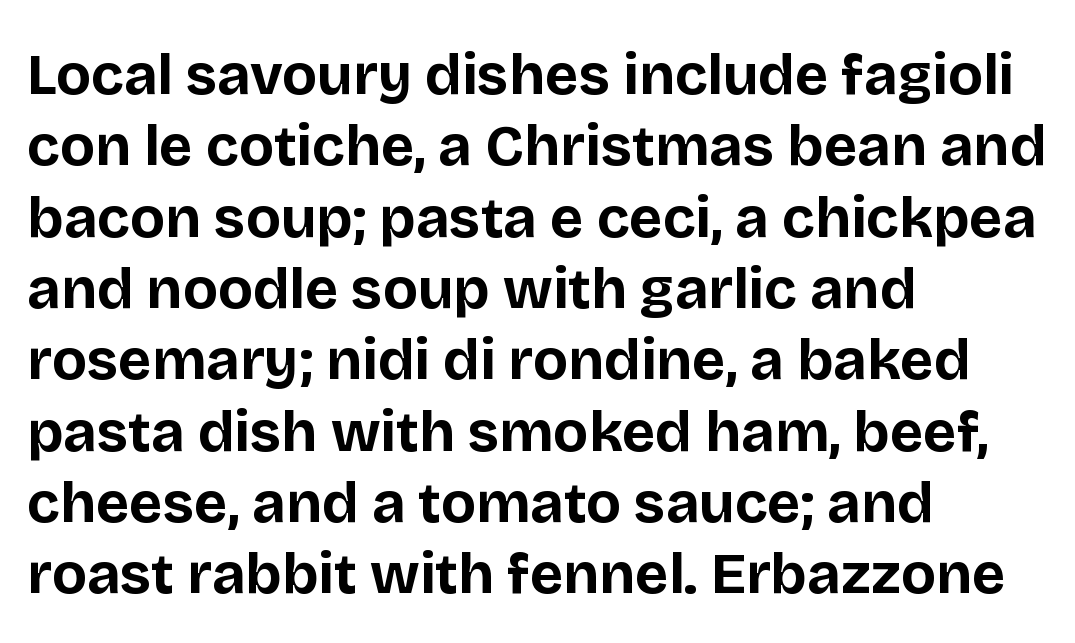
{"serif": "no", "italic": "no", "bold": "yes", "weight": "bold", "width": "normal", "stroke_contrast": "low", "x_height": "large", "monospaced": "no", "underline": "no", "align": "left", "line_spacing_ratio": 1.23, "letter_spacing": "normal", "letter_spacing_em": 0.0, "glyph_px": 58}
